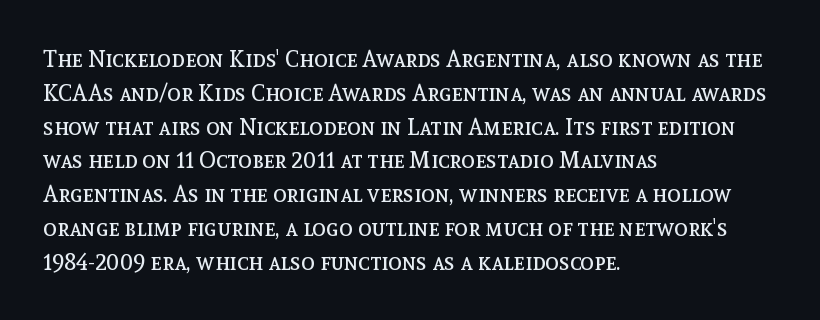
The image shows 23 px text type, upright; set left-aligned, normal line spacing (1.47x), normal letter spacing, not underlined.
